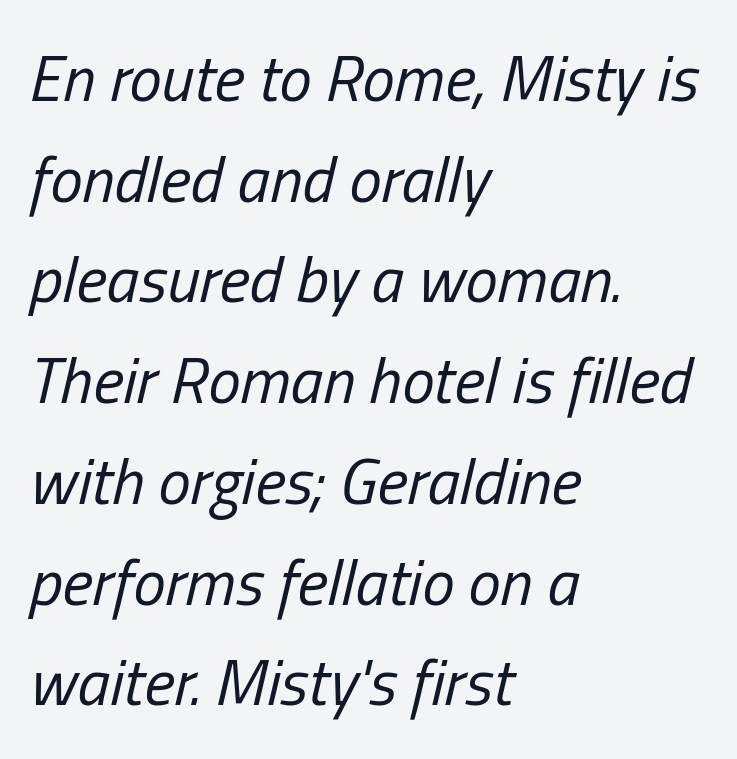
Bold? No — there's no thickening of the strokes. The line texture is even and compact thanks to regular tracking. Underlining? Definitely not there. Whoever set this chose a conventional vertical rhythm. The typesetter chose a ragged-right arrangement here.
